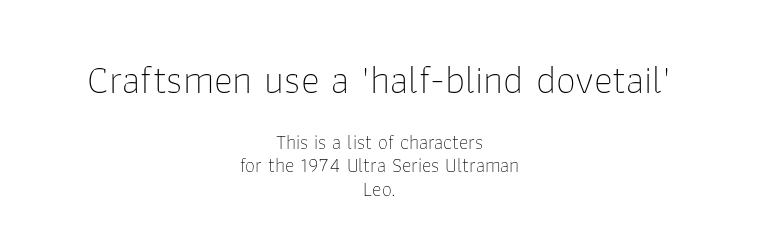
Q: Is the text bold? A: No.
Q: Is the text italic (slanted)? A: No, it is upright.
Q: Is the typeface a serif or a sans-serif typeface? A: Sans-serif.
Q: Is the text underlined? A: No.
Q: How is the paragraph aligned? A: Centered.
Q: Is the spacing between letters normal or unusually wide? A: Normal.
Q: Which block of text is set in a larger size, the first (top) or the second (bottom)? A: The first (top) one.
Q: Width (condensed, normal, or wide)? A: Normal.
Q: Stroke contrast? A: Low.
Q: x-height? A: Medium.
Q: Monospaced? A: No.
